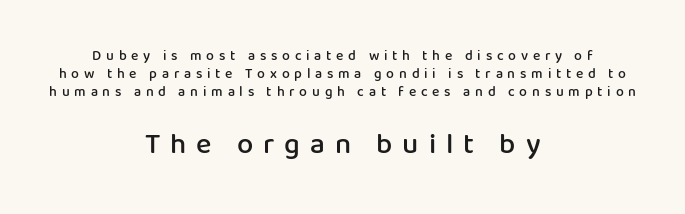
The image shows 29 px semibold sans-serif type, upright; set centered, normal line spacing (1.29x), unusually wide letter spacing (+0.34 em), not underlined; the second (bottom) block is 2.07x larger; low stroke contrast and a medium x-height.
